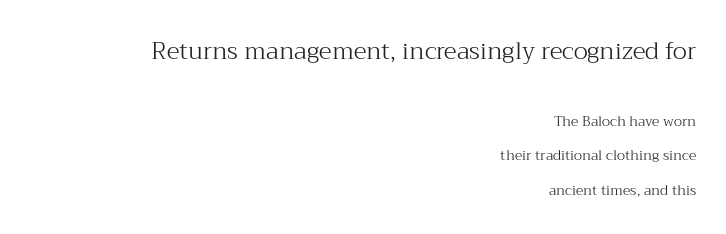
{"italic": "no", "bold": "no", "underline": "no", "align": "right", "line_spacing": "loose", "line_spacing_ratio": 2.48, "letter_spacing": "normal", "letter_spacing_em": 0.0, "larger_block": "first", "size_ratio": 1.71, "glyph_px": 24}
